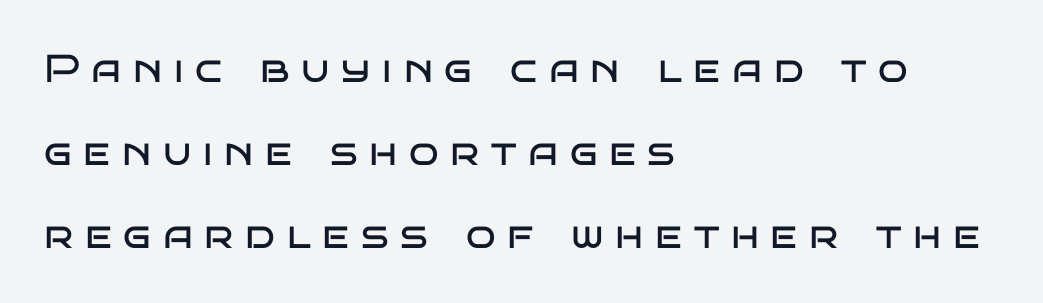
{"serif": "no", "italic": "no", "bold": "no", "weight": "regular", "width": "wide", "stroke_contrast": "low", "x_height": "large", "monospaced": "no", "underline": "no", "align": "left", "line_spacing": "loose", "line_spacing_ratio": 2.13, "letter_spacing": "wide", "letter_spacing_em": 0.3, "glyph_px": 39}
